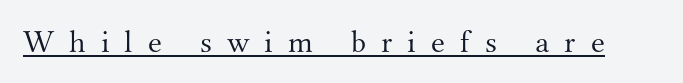
{"serif": "yes", "italic": "no", "bold": "no", "weight": "light", "width": "normal", "stroke_contrast": "medium", "x_height": "small", "monospaced": "no", "underline": "yes", "letter_spacing": "wide", "letter_spacing_em": 0.47, "glyph_px": 32}
